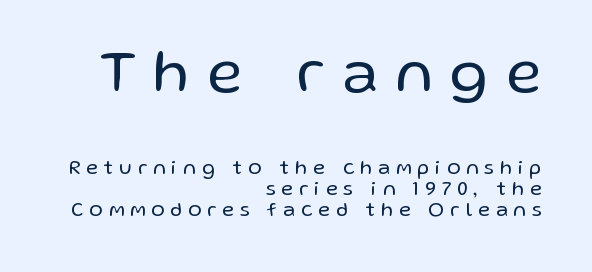
The letters look calm and open, with moderate or lighter stems. Note the varied advance widths — an 'i' is clearly narrower than an 'm'. Caption: multi-line text, flush right, ragged left. Has an underline been added? It has not.
